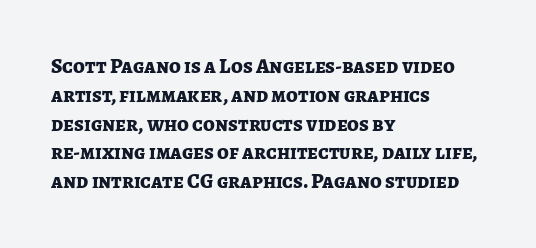
Q: Is the text bold? A: Yes.
Q: Is the text italic (slanted)? A: No, it is upright.
Q: Is the text underlined? A: No.
Q: How is the paragraph aligned? A: Left-aligned.
Q: Is the spacing between letters normal or unusually wide? A: Normal.
Q: Is the spacing between lines tight, normal or loose? A: Normal.
